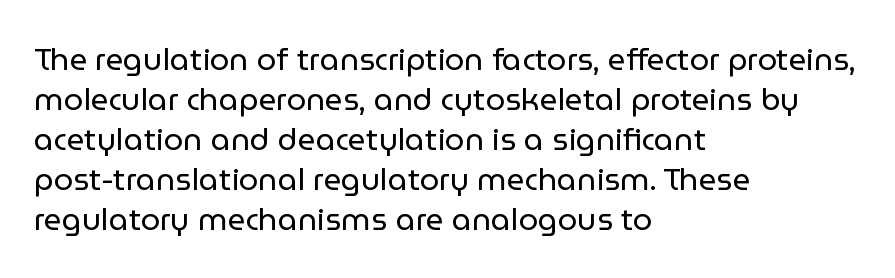
Q: Is the text bold? A: No.
Q: Is the text italic (slanted)? A: No, it is upright.
Q: Is the typeface a serif or a sans-serif typeface? A: Sans-serif.
Q: Is the text underlined? A: No.
Q: How is the paragraph aligned? A: Left-aligned.
Q: Is the spacing between letters normal or unusually wide? A: Normal.
Q: Is the spacing between lines tight, normal or loose? A: Normal.
Q: Width (condensed, normal, or wide)? A: Normal.
Q: Stroke contrast? A: Low.
Q: x-height? A: Medium.
Q: Monospaced? A: No.
